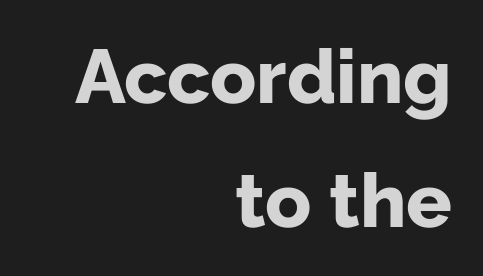
The compositor pushed each line to the right boundary. A bare baseline throughout the passage. Its strokes are broad and dark, the hallmark of bold type. The axis of the letterforms is exactly vertical.
